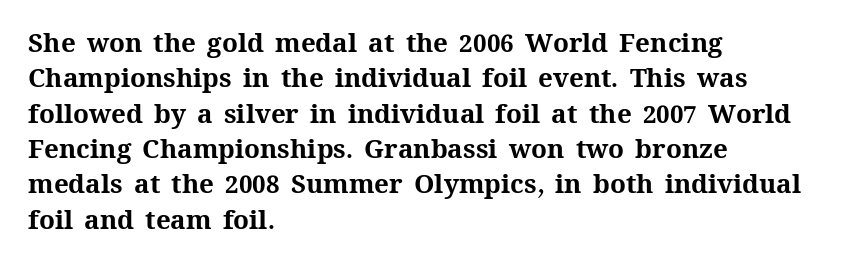
Normally led — the rows are evenly, conventionally spaced. A roman cut, with each character standing at attention. The gaps between neighbouring characters are ordinary and unremarkable. The words here are not underlined. Left-aligned paragraph, ragged on the right. The typesetting leans heavy: a genuine bold.
